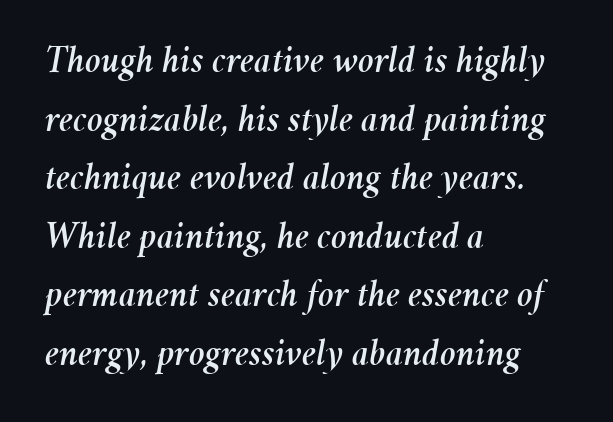
Underline: absent. Default kerning and tracking; the words read as compact shapes. Italic: yes, the glyphs are oblique. You could not count columns in this text — the font is proportionally spaced. Leftover space on each line is placed entirely after the last word.
